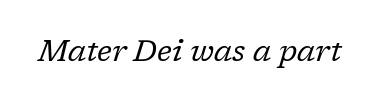
{"serif": "yes", "italic": "yes", "lean": "right", "slant_degrees": 17, "bold": "no", "weight": "regular", "width": "normal", "stroke_contrast": "low", "x_height": "medium", "monospaced": "no", "underline": "no", "letter_spacing": "normal", "letter_spacing_em": 0.0, "glyph_px": 30}
